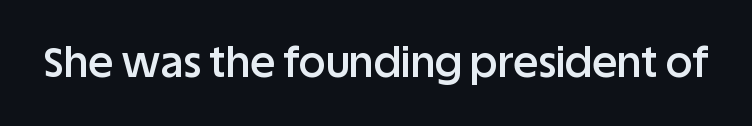
Q: Is the text bold? A: Semi-bold.
Q: Is the text italic (slanted)? A: No, it is upright.
Q: Is the typeface a serif or a sans-serif typeface? A: Sans-serif.
Q: Is the text underlined? A: No.
Q: Is the spacing between letters normal or unusually wide? A: Normal.
Q: Width (condensed, normal, or wide)? A: Normal.
Q: Stroke contrast? A: Low.
Q: x-height? A: Large.
Q: Monospaced? A: No.
